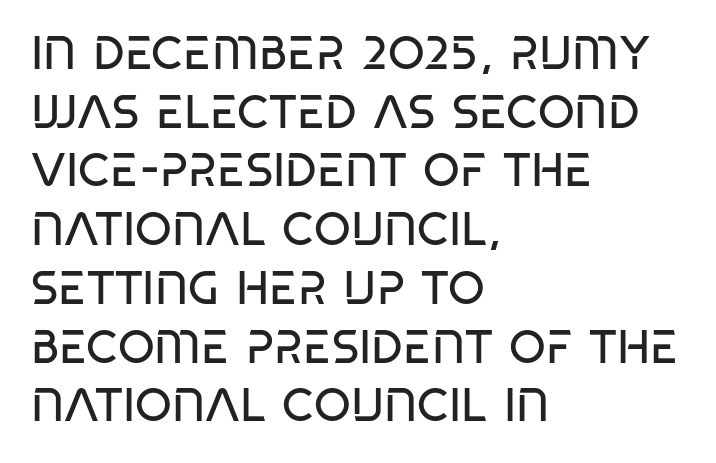
The vertical gap from one line to the next is medium. The typeface has the unassuming heft of standard copy or less. The rendering shows plain stroke endings on the letterforms — a sans-serif design. Underlining? Definitely not there.
